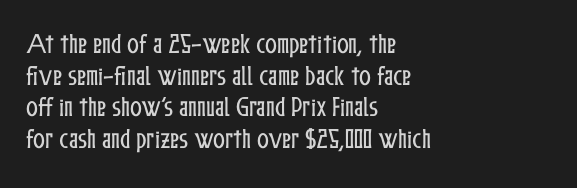
Ordinary non-slanted type is in use. Letter spacing: default. This sample is left-justified, so line endings fall wherever the words run out. Underline: absent. Successive baselines arrive at the customary interval.
